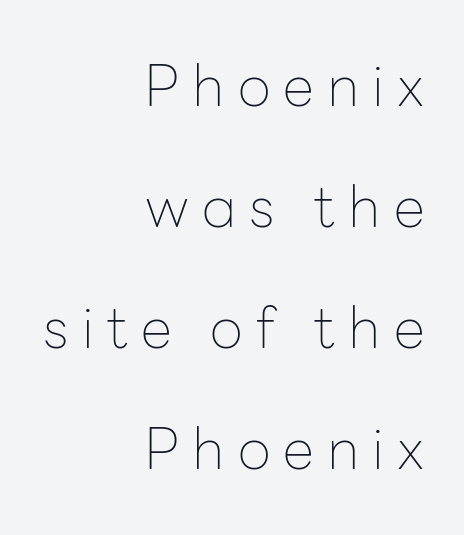
{"serif": "no", "italic": "no", "bold": "no", "weight": "thin", "width": "normal", "stroke_contrast": "low", "x_height": "medium", "monospaced": "no", "underline": "no", "align": "right", "line_spacing": "loose", "line_spacing_ratio": 2.12, "letter_spacing": "wide", "letter_spacing_em": 0.23, "glyph_px": 57}
